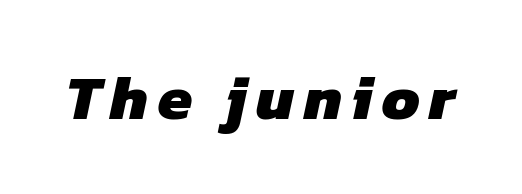
The image shows 62 px heavy sans-serif type; set not underlined; low stroke contrast and a medium x-height.
